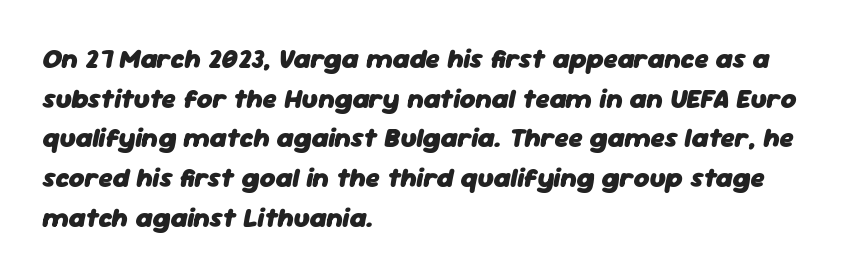
{"italic": "yes", "lean": "right", "slant_degrees": 11, "bold": "yes", "underline": "no", "align": "left", "line_spacing": "normal", "line_spacing_ratio": 1.47, "letter_spacing": "normal", "letter_spacing_em": 0.0, "glyph_px": 27}
